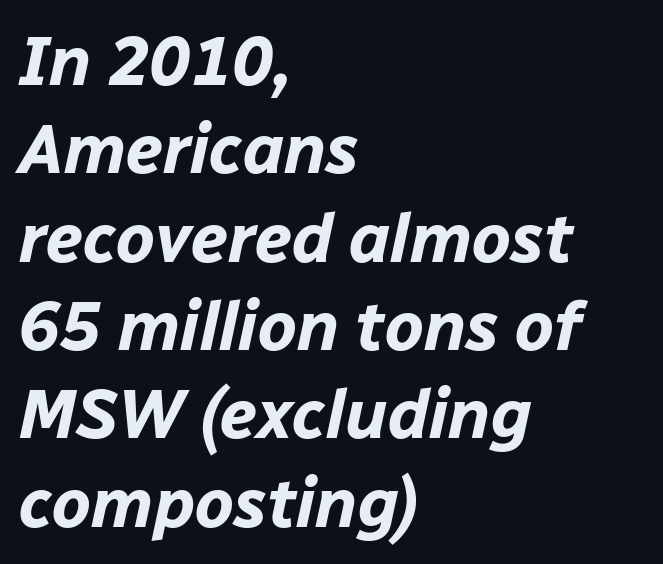
Q: Is the text bold? A: Yes.
Q: Is the text italic (slanted)? A: Yes, it leans right by about 12 degrees.
Q: Is the text underlined? A: No.
Q: How is the paragraph aligned? A: Left-aligned.
Q: Is the spacing between letters normal or unusually wide? A: Normal.
Q: Is the spacing between lines tight, normal or loose? A: Normal.
Q: Width (condensed, normal, or wide)? A: Normal.
Q: Stroke contrast? A: Low.
Q: x-height? A: Medium.
Q: Monospaced? A: No.
